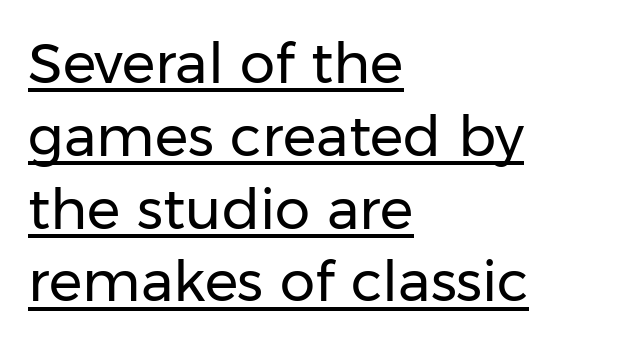
Q: Is the text bold? A: No.
Q: Is the text italic (slanted)? A: No, it is upright.
Q: Is the typeface a serif or a sans-serif typeface? A: Sans-serif.
Q: Is the text underlined? A: Yes.
Q: How is the paragraph aligned? A: Left-aligned.
Q: Is the spacing between letters normal or unusually wide? A: Normal.
Q: Is the spacing between lines tight, normal or loose? A: Normal.
Q: Width (condensed, normal, or wide)? A: Normal.
Q: Stroke contrast? A: Low.
Q: x-height? A: Medium.
Q: Monospaced? A: No.
